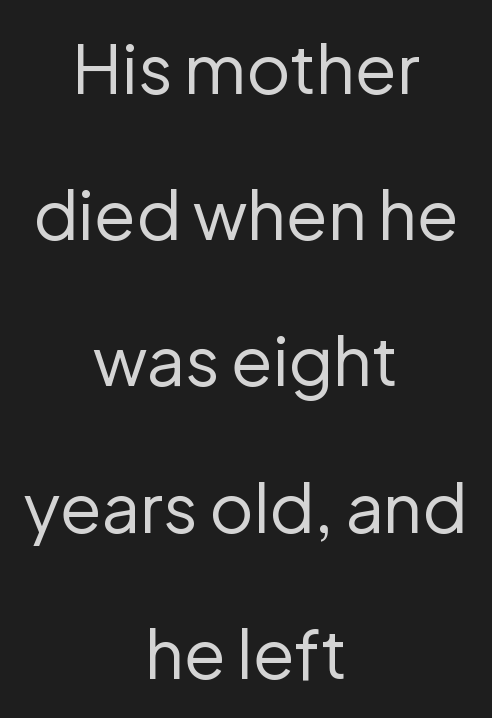
The image shows 68 px regular-weight sans-serif type, upright; set centered, loose line spacing (2.15x), normal letter spacing, not underlined; low stroke contrast and a medium x-height.
